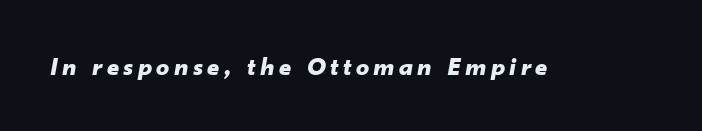
Strokes here are thick enough to call this a true bold. Descenders are the only things crossing below the line. Is the type slanted? Yes — the strokes lean at a clear angle.
